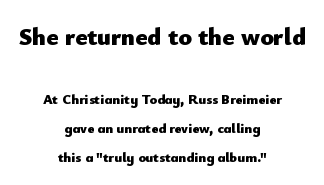
{"italic": "no", "bold": "yes", "underline": "no", "align": "center", "line_spacing": "loose", "line_spacing_ratio": 2.05, "letter_spacing": "normal", "letter_spacing_em": 0.0, "larger_block": "first", "size_ratio": 1.79, "glyph_px": 25}
